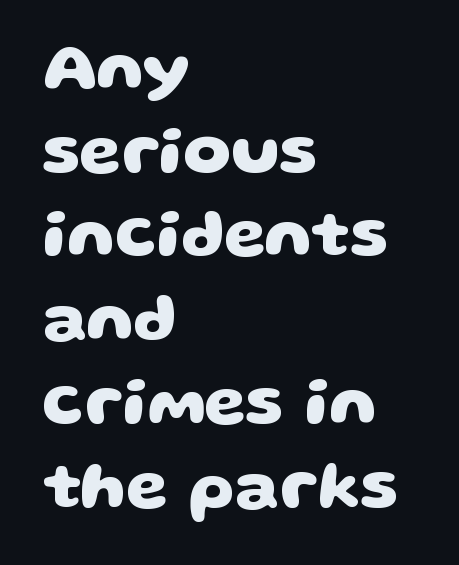
Q: Is the text bold? A: Yes.
Q: Is the typeface a serif or a sans-serif typeface? A: Sans-serif.
Q: Is the text underlined? A: No.
Q: How is the paragraph aligned? A: Left-aligned.
Q: Is the spacing between letters normal or unusually wide? A: Normal.
Q: Is the spacing between lines tight, normal or loose? A: Normal.
Q: Width (condensed, normal, or wide)? A: Wide.
Q: Stroke contrast? A: Low.
Q: x-height? A: Large.
Q: Monospaced? A: No.
